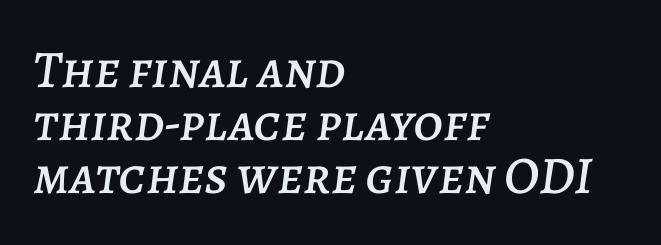
The image shows 53 px text type, italic (leaning right); set left-aligned, tight line spacing (1.0x), normal letter spacing, not underlined; low stroke contrast and a large x-height.
